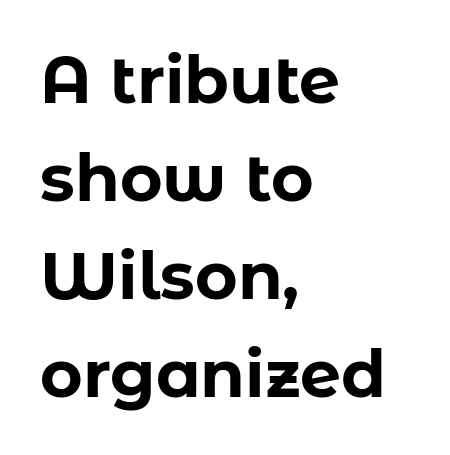
{"serif": "no", "italic": "no", "bold": "yes", "weight": "bold", "width": "normal", "stroke_contrast": "low", "x_height": "medium", "monospaced": "no", "underline": "no", "align": "left", "line_spacing": "normal", "line_spacing_ratio": 1.51, "letter_spacing": "normal", "letter_spacing_em": 0.0, "glyph_px": 65}
